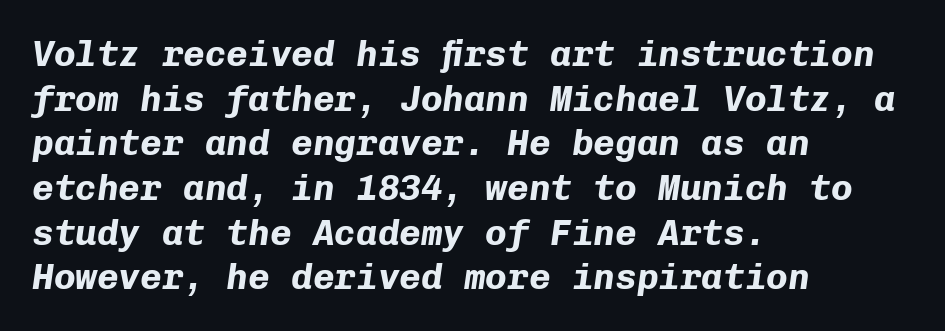
Q: Is the text bold? A: Yes.
Q: Is the text italic (slanted)? A: Yes, it leans right by about 8 degrees.
Q: Is the text underlined? A: No.
Q: How is the paragraph aligned? A: Left-aligned.
Q: Is the spacing between letters normal or unusually wide? A: Normal.
Q: Width (condensed, normal, or wide)? A: Normal.
Q: Stroke contrast? A: Low.
Q: x-height? A: Medium.
Q: Monospaced? A: Yes.
